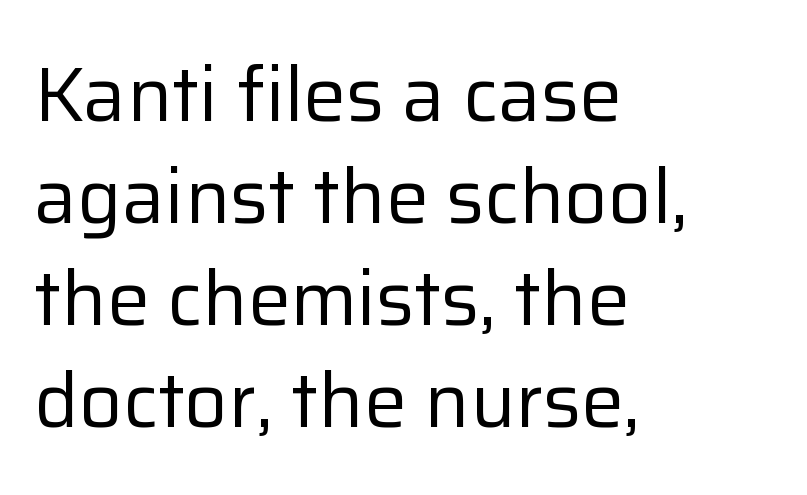
Tall strokes in this sample are plumb rather than angled. The passage shown stacks its lines at a standard gap. Summary of weight: not heavy and not bold. The line texture is even and compact thanks to regular tracking. Stroke terminals: plain, sans-serif. The baseline area is clear.
